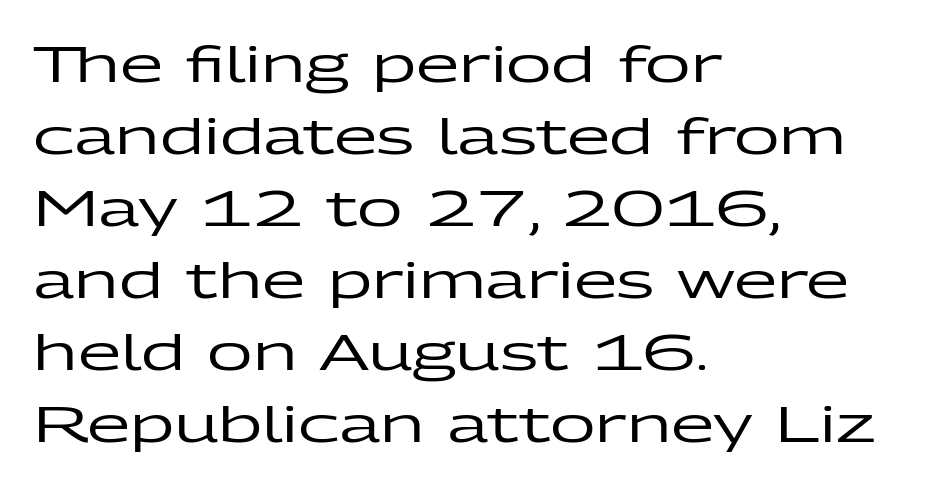
Q: Is the text italic (slanted)? A: No, it is upright.
Q: Is the typeface a serif or a sans-serif typeface? A: Sans-serif.
Q: Is the text underlined? A: No.
Q: How is the paragraph aligned? A: Left-aligned.
Q: Is the spacing between letters normal or unusually wide? A: Normal.
Q: Is the spacing between lines tight, normal or loose? A: Normal.
Q: Width (condensed, normal, or wide)? A: Wide.
Q: Stroke contrast? A: Low.
Q: x-height? A: Medium.
Q: Monospaced? A: No.
